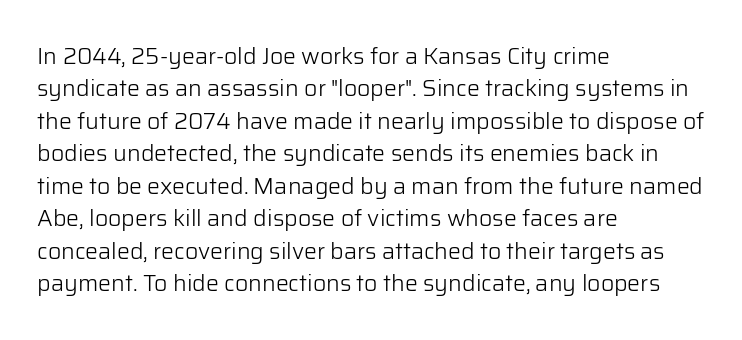
{"italic": "no", "bold": "no", "underline": "no", "align": "left", "line_spacing": "normal", "line_spacing_ratio": 1.41, "letter_spacing": "normal", "letter_spacing_em": 0.0, "glyph_px": 23}
